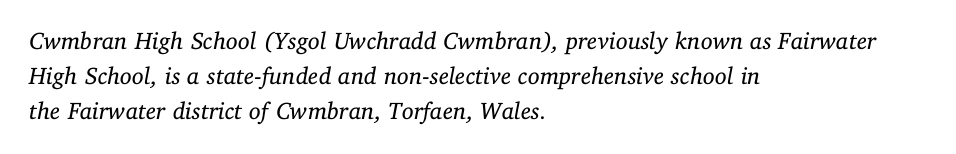
Slanted lettering throughout. Line starts are locked; line ends wander. The block of text has a typical density, with ordinary space between rows. Nobody drew a line under any word here. Weight: not bold — regular or lighter. Inter-character spacing is left at the font's built-in metrics.
